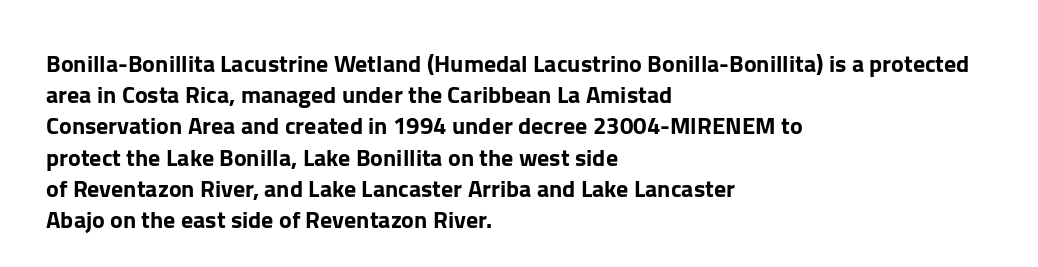
Does the copy run flush right? No — it runs flush left. The font's upright variant was chosen for this text. Descender tails drop into unmarked territory. Reading down the column, the eye jumps a familiar distance to each next line.
